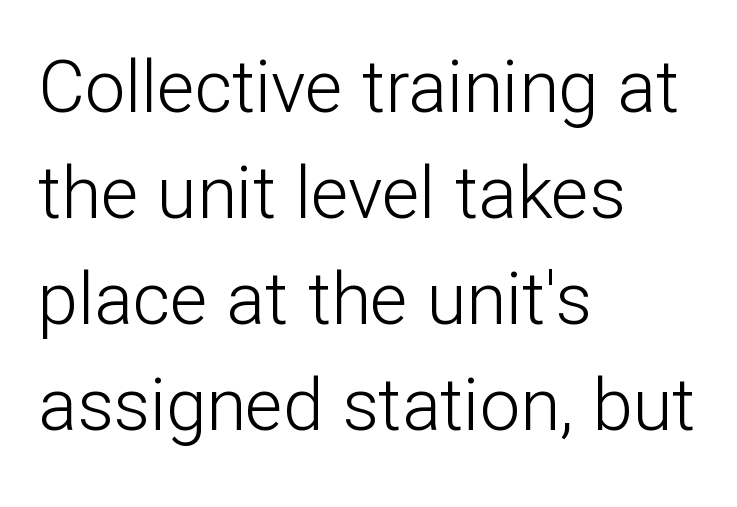
Q: Is the text bold? A: No.
Q: Is the text italic (slanted)? A: No, it is upright.
Q: Is the typeface a serif or a sans-serif typeface? A: Sans-serif.
Q: Is the text underlined? A: No.
Q: How is the paragraph aligned? A: Left-aligned.
Q: Is the spacing between letters normal or unusually wide? A: Normal.
Q: Is the spacing between lines tight, normal or loose? A: Normal.
Q: Width (condensed, normal, or wide)? A: Normal.
Q: Stroke contrast? A: Low.
Q: x-height? A: Medium.
Q: Monospaced? A: No.
